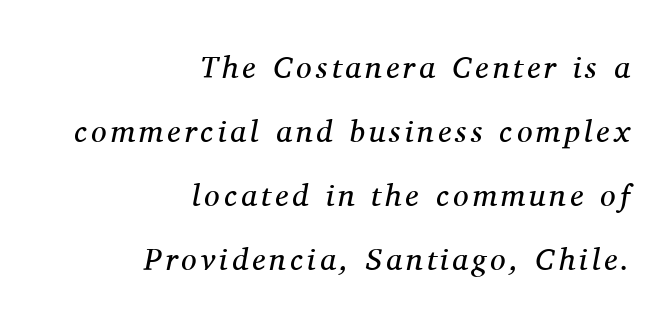
Q: Is the text bold? A: No.
Q: Is the text italic (slanted)? A: Yes, it leans right by about 11 degrees.
Q: Is the typeface a serif or a sans-serif typeface? A: Serif.
Q: Is the text underlined? A: No.
Q: How is the paragraph aligned? A: Right-aligned.
Q: Is the spacing between lines tight, normal or loose? A: Loose.
Q: Width (condensed, normal, or wide)? A: Normal.
Q: Stroke contrast? A: Medium.
Q: x-height? A: Medium.
Q: Monospaced? A: No.
